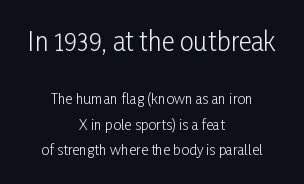
The paragraph has two soft edges and a firm central axis. The zone under the glyphs is completely vacant. No italicization has been applied; the sample stays upright. Reading top to bottom, the characters get smaller at the block break. Weight class: somewhere from thin through regular.
